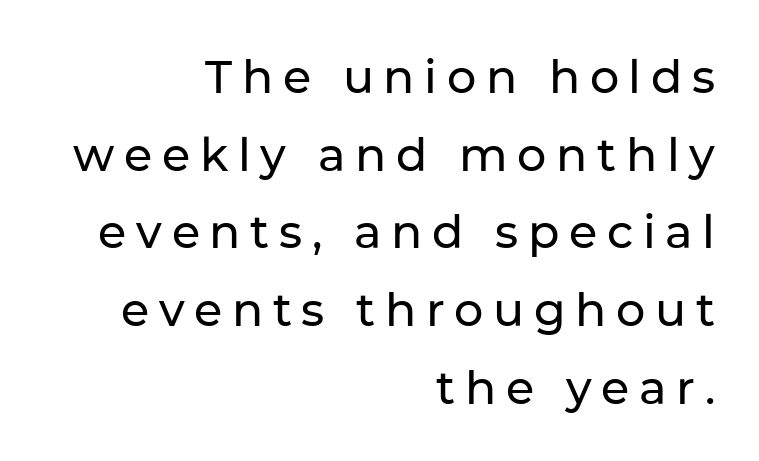
The lettering stays uniformly vertical, giving the passage a roman look. Think of a printed novel: that variable character pitch is what you see here. Is there much room between lines? A standard amount, neither cramped nor airy. This sample uses expanded letter spacing, leaving extra air between glyphs. Check where the strokes stop: nothing finishes them off — pure sans.
